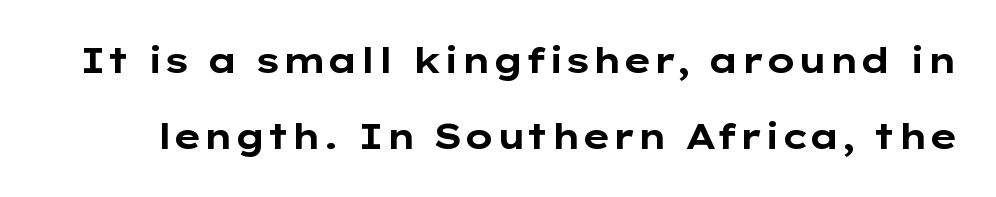
The image shows 35 px bold, wide sans-serif type, upright; set loose line spacing (2.18x), normal letter spacing, not underlined; low stroke contrast and a medium x-height.
